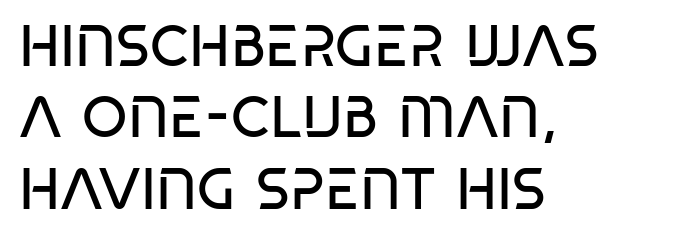
Beneath every word, the page is bare. Short note: letters normally spaced. This sample has the flowing, uneven cadence of proportional lettering. Stroke thickness stays within the range of a standard reading face or lighter. Does the lettering tilt? It doesn't — this is upright. Nope, no serifs anywhere on these letters.
